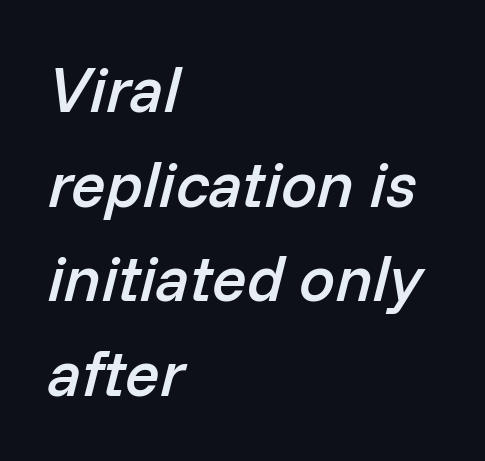
The image shows 64 px semibold type, italic (leaning right); set left-aligned, normal line spacing (1.48x), normal letter spacing, not underlined; low stroke contrast and a medium x-height.
